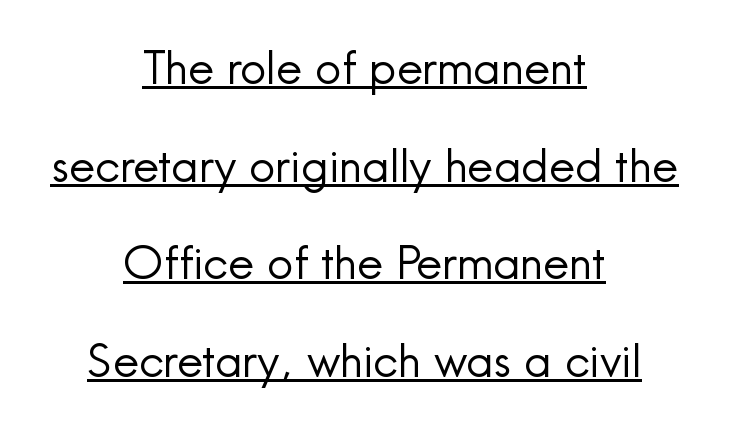
Ordinary non-slanted type is in use. Regarding leading, the lines here are spaced well apart. Spacing verdict: proportional, widths tailored to each character. A rule runs beneath these lines of type. Observe the absence of serifs on each vertical stroke in this sample. The weight would be labelled regular, book, light, or lighter still.
